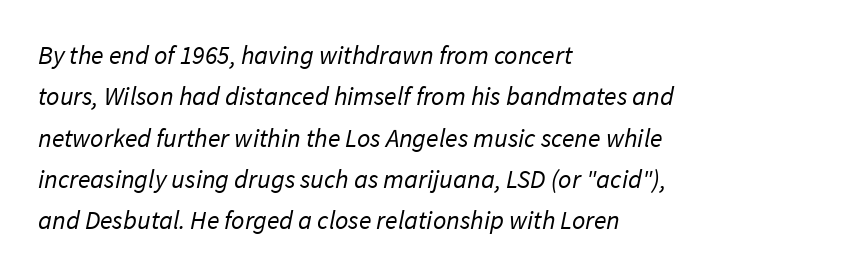
The image shows 26 px text type; set left-aligned, normal line spacing (1.59x), normal letter spacing, not underlined.
